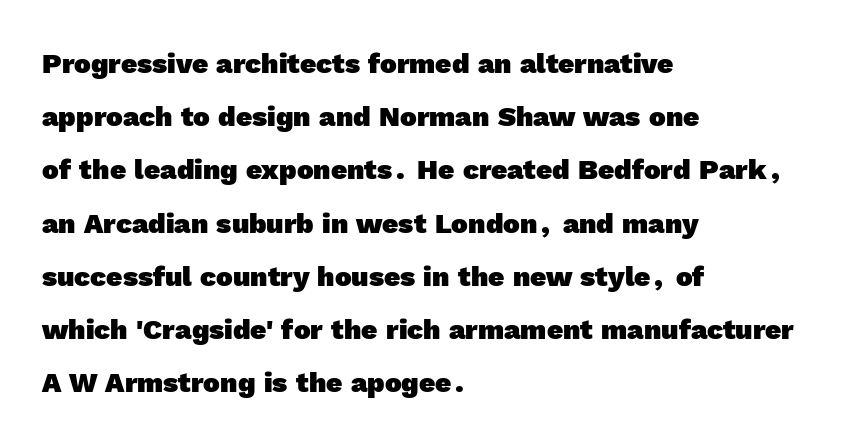
The image shows 28 px heavy sans-serif type; set left-aligned, loose line spacing (1.9x), normal letter spacing, not underlined; a medium x-height.
